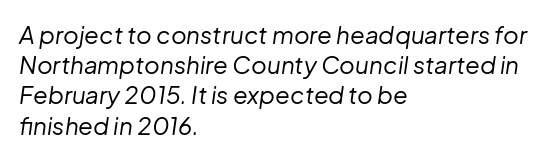
{"italic": "yes", "lean": "right", "slant_degrees": 8, "bold": "no", "underline": "no", "align": "left", "line_spacing": "normal", "line_spacing_ratio": 1.26, "letter_spacing": "normal", "letter_spacing_em": 0.0, "glyph_px": 24}
